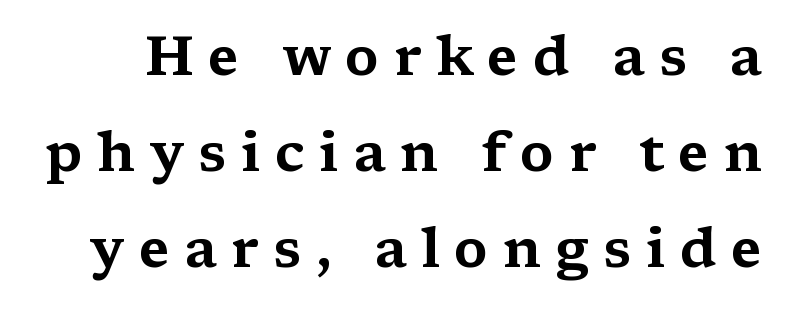
The image shows 55 px wide serif type, upright; set line spacing 1.75x, unusually wide letter spacing (+0.26 em), not underlined; medium stroke contrast and a medium x-height.
